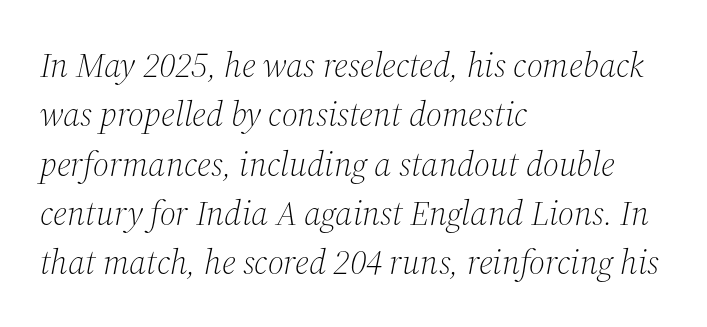
The rendering keeps characters at their native spacing. The zone under the glyphs is completely vacant. The rendering shows small feet on the letterforms — a serif design. Stroke mass is kept to a normal reading level or below.
